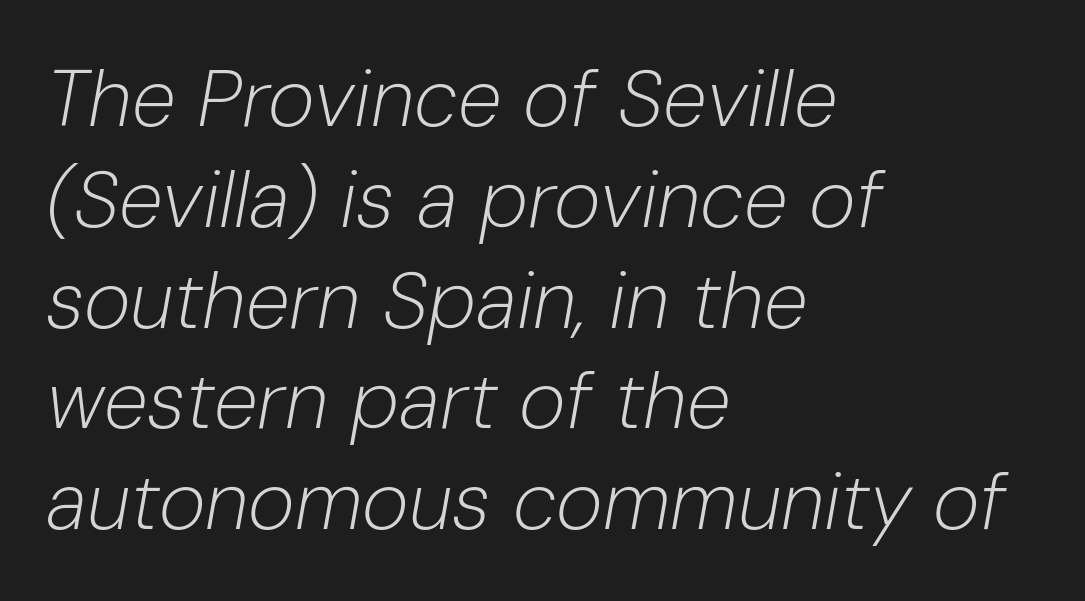
{"italic": "yes", "lean": "right", "slant_degrees": 10, "bold": "no", "weight": "light", "width": "normal", "stroke_contrast": "low", "x_height": "medium", "monospaced": "no", "underline": "no", "align": "left", "line_spacing": "normal", "line_spacing_ratio": 1.26, "letter_spacing": "normal", "letter_spacing_em": 0.0, "glyph_px": 80}
